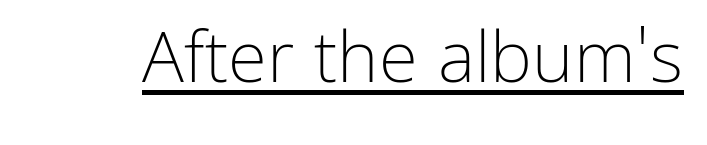
The image shows 71 px light sans-serif type, upright; set normal letter spacing, underlined; low stroke contrast and a medium x-height.
